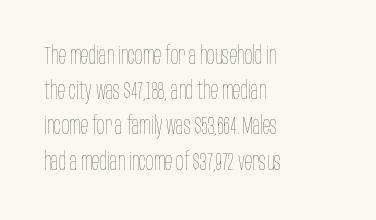
Weight: not bold — regular or lighter. Summary of vertical rhythm: regular, with standard interline spacing. Italic? Not at all — the glyphs are vertical. Words appear dense and cohesive because spacing is normal. Glance below the letters and you will spot only blank space.
